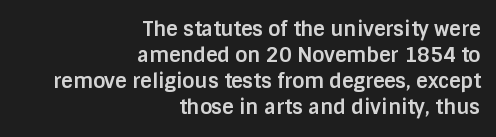
Does the leading feel generous? No, just average. It's the straight-up-and-down kind of type. All the whitespace from short lines collects on the left. A clean baseline with only descenders dipping below it.
